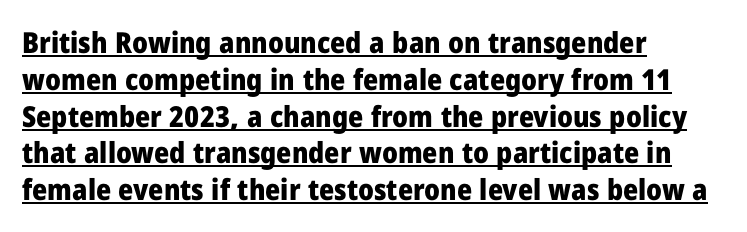
Think of a printed novel: that variable character pitch is what you see here. Vertically, the passage feels balanced, rows spaced as you'd expect. When letters stand straight like this, we call the style roman or upright. Chunky letters — that's bold for sure.
